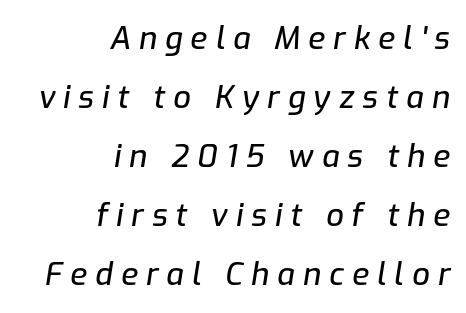
{"italic": "yes", "lean": "right", "slant_degrees": 9, "width": "normal", "stroke_contrast": "low", "x_height": "medium", "monospaced": "no", "underline": "no", "align": "right", "line_spacing": "loose", "line_spacing_ratio": 1.9, "letter_spacing": "wide", "letter_spacing_em": 0.26, "glyph_px": 31}
